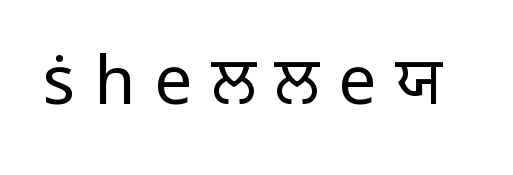
{"serif": "no", "italic": "no", "bold": "no", "weight": "light", "width": "normal", "stroke_contrast": "low", "x_height": "medium", "monospaced": "no", "underline": "no", "letter_spacing": "wide", "letter_spacing_em": 0.28, "glyph_px": 67}
